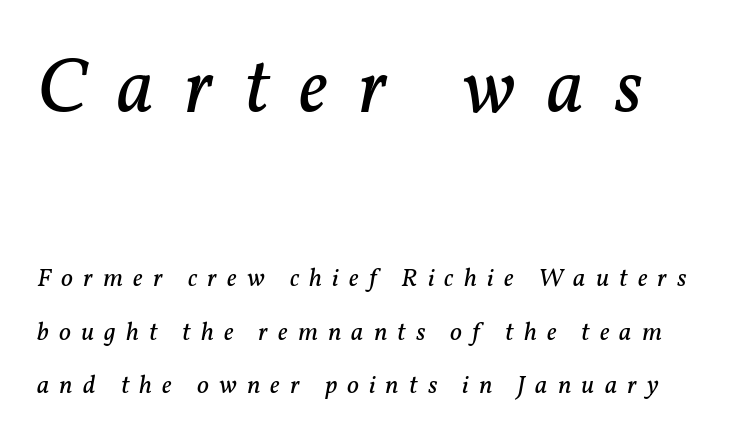
Q: Is the text bold? A: No.
Q: Is the text italic (slanted)? A: Yes, it leans right by about 11 degrees.
Q: Is the typeface a serif or a sans-serif typeface? A: Serif.
Q: Is the text underlined? A: No.
Q: Is the spacing between letters normal or unusually wide? A: Unusually wide.
Q: Is the spacing between lines tight, normal or loose? A: Loose.
Q: Which block of text is set in a larger size, the first (top) or the second (bottom)? A: The first (top) one.
Q: Width (condensed, normal, or wide)? A: Normal.
Q: Stroke contrast? A: Low.
Q: x-height? A: Medium.
Q: Monospaced? A: No.
